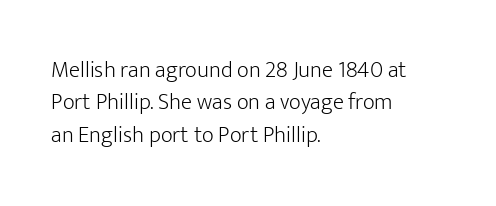
The image shows 23 px text type, upright; set left-aligned, normal line spacing (1.41x), normal letter spacing, not underlined.
